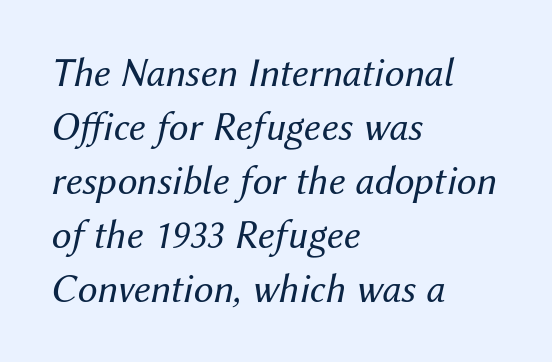
Q: Is the text bold? A: No.
Q: Is the text italic (slanted)? A: Yes, it leans right by about 12 degrees.
Q: Is the text underlined? A: No.
Q: How is the paragraph aligned? A: Left-aligned.
Q: Is the spacing between letters normal or unusually wide? A: Normal.
Q: Is the spacing between lines tight, normal or loose? A: Normal.
Q: Width (condensed, normal, or wide)? A: Normal.
Q: Stroke contrast? A: Medium.
Q: x-height? A: Medium.
Q: Monospaced? A: No.
